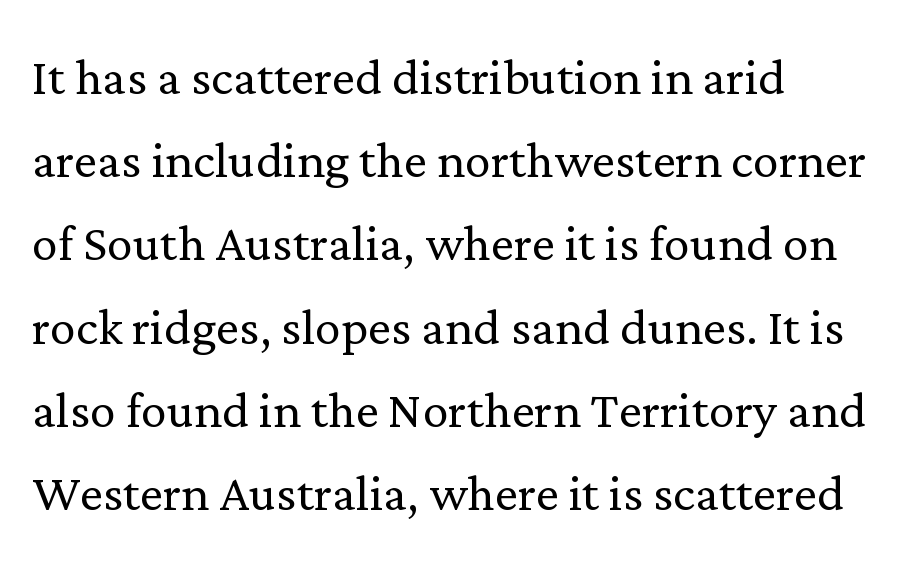
The image shows 65 px light serif type, upright; set left-aligned, normal line spacing (1.28x), normal letter spacing, not underlined; low stroke contrast and a medium x-height.
